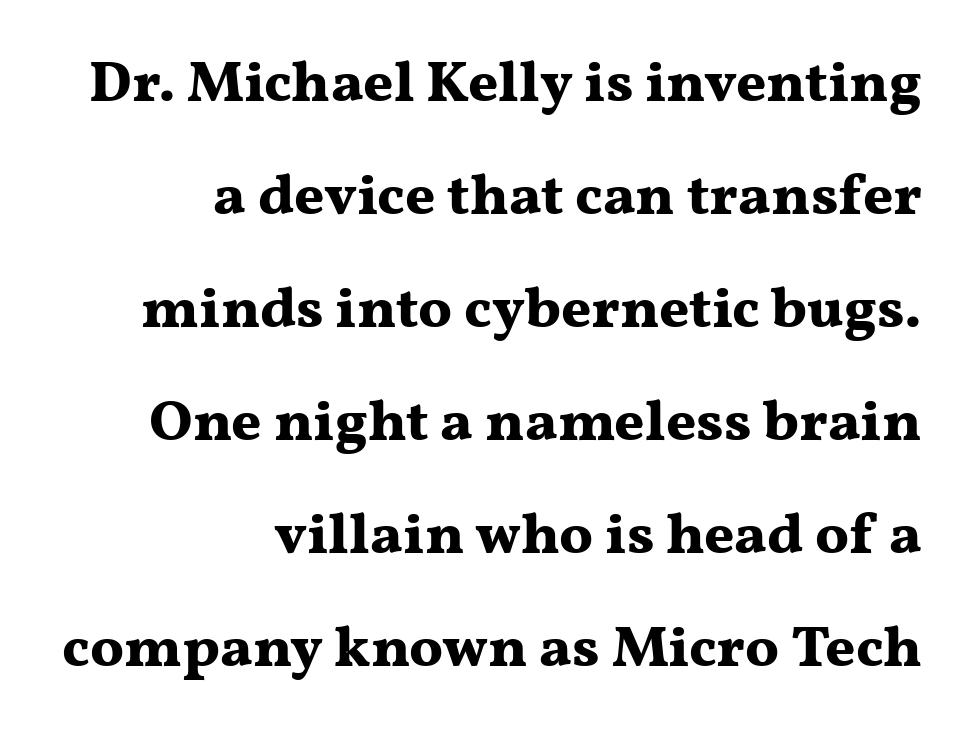
This is serif lettering, the kind often seen in printed books. Teacher's note: observe the even right margin — that is flush-right alignment. Type without underlining. Do the characters align in a grid? No, the font is proportional.
